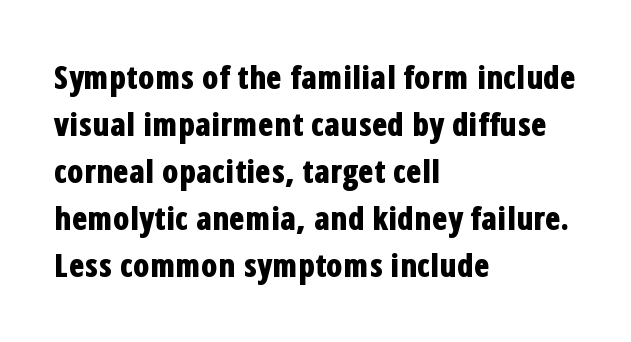
The image shows 32 px bold, condensed sans-serif type, upright; set left-aligned, normal line spacing (1.47x), normal letter spacing, not underlined; low stroke contrast and a medium x-height.
